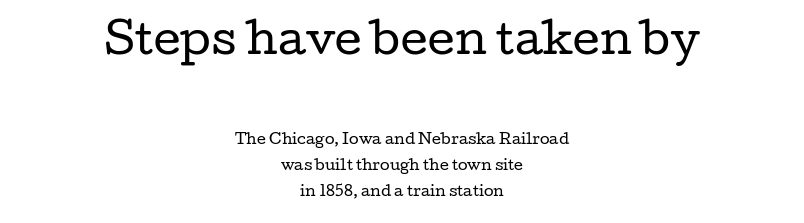
The image shows 42 px regular-weight, wide serif type, upright; set centered, line spacing 1.87x, normal letter spacing, not underlined; the first (top) block is 3.0x larger; low stroke contrast and a medium x-height.
